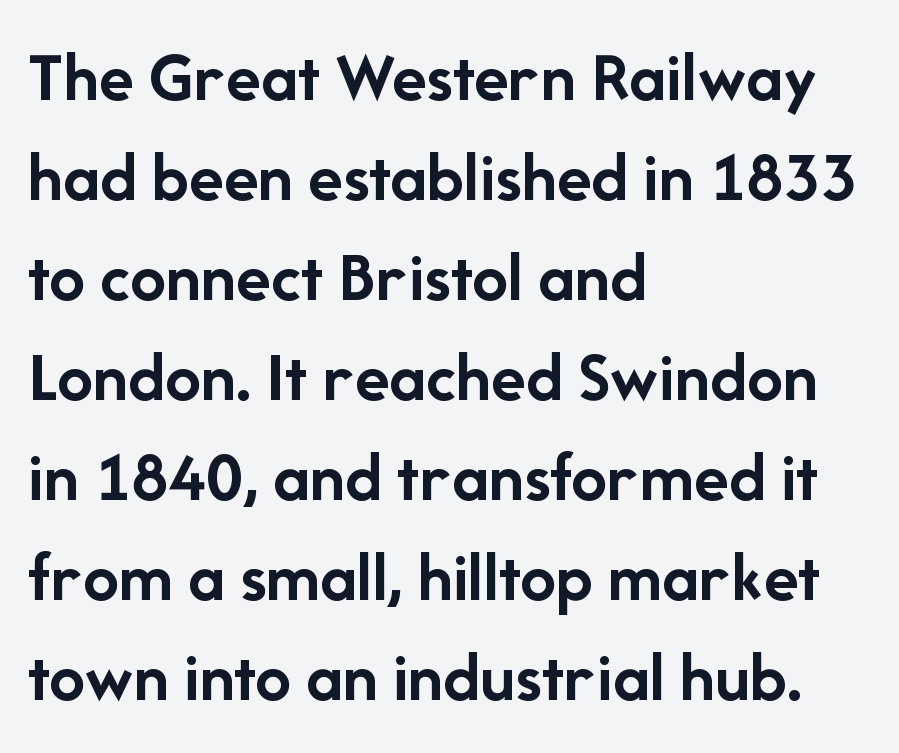
The image shows 72 px semibold sans-serif type, upright; set left-aligned, normal line spacing (1.39x), normal letter spacing, not underlined; low stroke contrast and a medium x-height.
